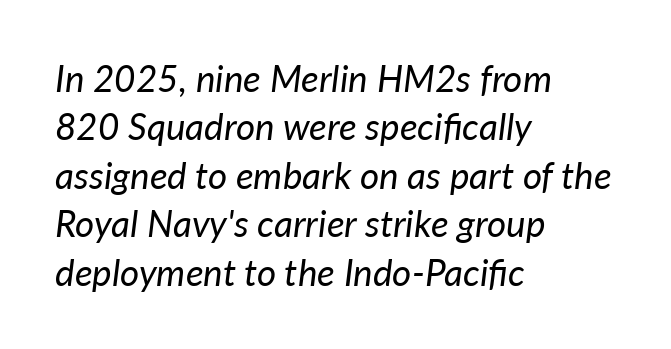
{"italic": "yes", "lean": "right", "slant_degrees": 7, "bold": "no", "weight": "regular", "width": "normal", "stroke_contrast": "low", "x_height": "medium", "monospaced": "no", "underline": "no", "align": "left", "line_spacing": "normal", "line_spacing_ratio": 1.31, "letter_spacing": "normal", "letter_spacing_em": 0.0, "glyph_px": 37}
